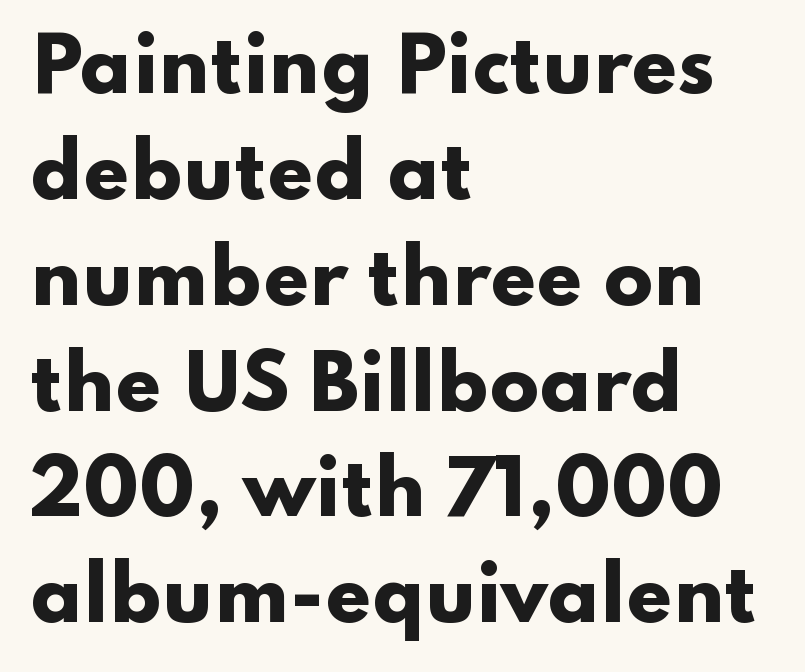
Q: Is the text bold? A: Yes.
Q: Is the text italic (slanted)? A: No, it is upright.
Q: Is the typeface a serif or a sans-serif typeface? A: Sans-serif.
Q: Is the text underlined? A: No.
Q: How is the paragraph aligned? A: Left-aligned.
Q: Is the spacing between letters normal or unusually wide? A: Normal.
Q: Is the spacing between lines tight, normal or loose? A: Normal.
Q: Width (condensed, normal, or wide)? A: Wide.
Q: Stroke contrast? A: Low.
Q: x-height? A: Small.
Q: Monospaced? A: No.
